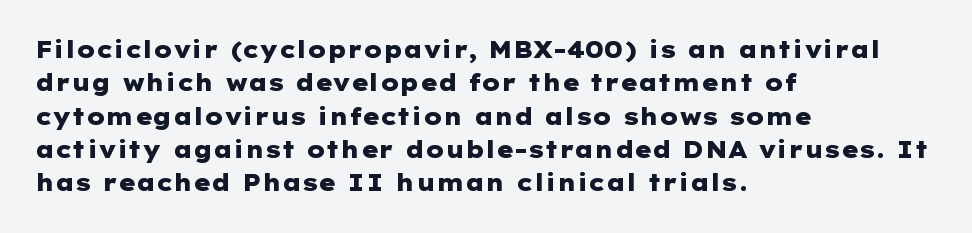
Every letter is thick-stroked: bold, no question. The space directly below the letters is spotless. How would I describe the line gaps? Plain and ordinary. A classic flush-left, rag-right setting is used for this passage. The specimen reads as upright at a glance.
